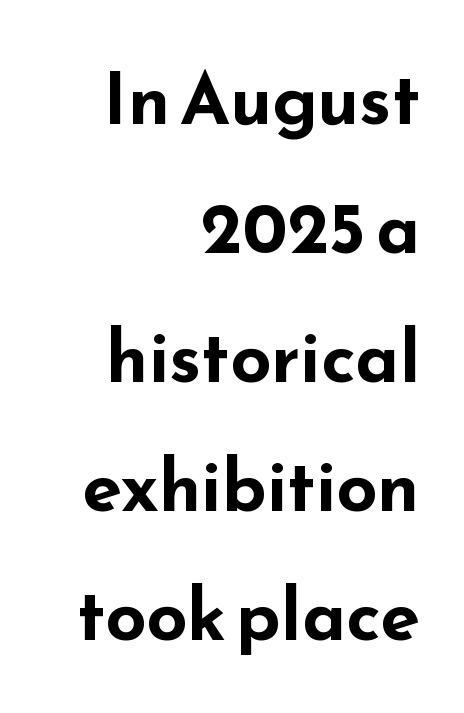
Heft: maximum for text — a bold. A bare baseline throughout the passage. The letters sit at their default tracking, neither squeezed nor spread. Designer's note — italics off, roman on. Grotesque or geometric, the face here clearly has no serifs.
